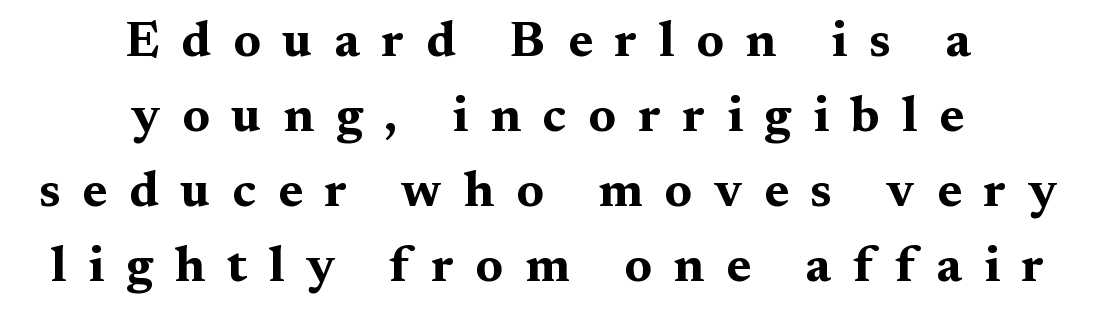
Q: Is the text bold? A: Yes.
Q: Is the text italic (slanted)? A: No, it is upright.
Q: Is the typeface a serif or a sans-serif typeface? A: Serif.
Q: Is the text underlined? A: No.
Q: How is the paragraph aligned? A: Centered.
Q: Is the spacing between letters normal or unusually wide? A: Unusually wide.
Q: Is the spacing between lines tight, normal or loose? A: Normal.
Q: Width (condensed, normal, or wide)? A: Wide.
Q: Stroke contrast? A: Medium.
Q: x-height? A: Medium.
Q: Monospaced? A: No.
